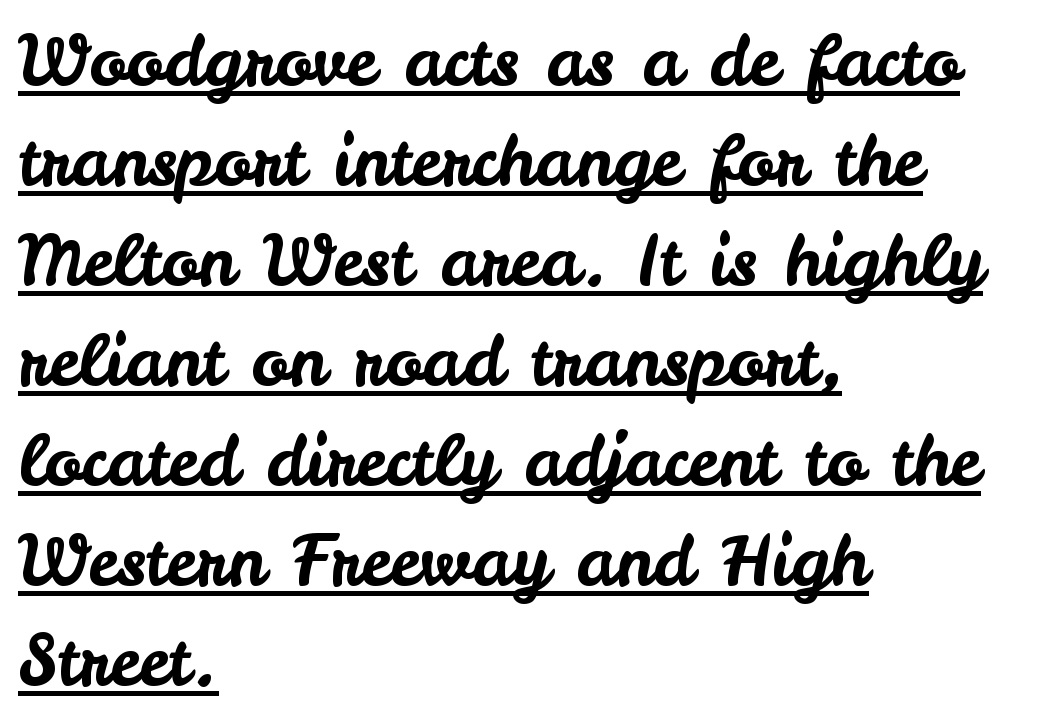
The image shows 69 px sans-serif type; set left-aligned, normal line spacing (1.45x), normal letter spacing, underlined; low stroke contrast and a small x-height.
